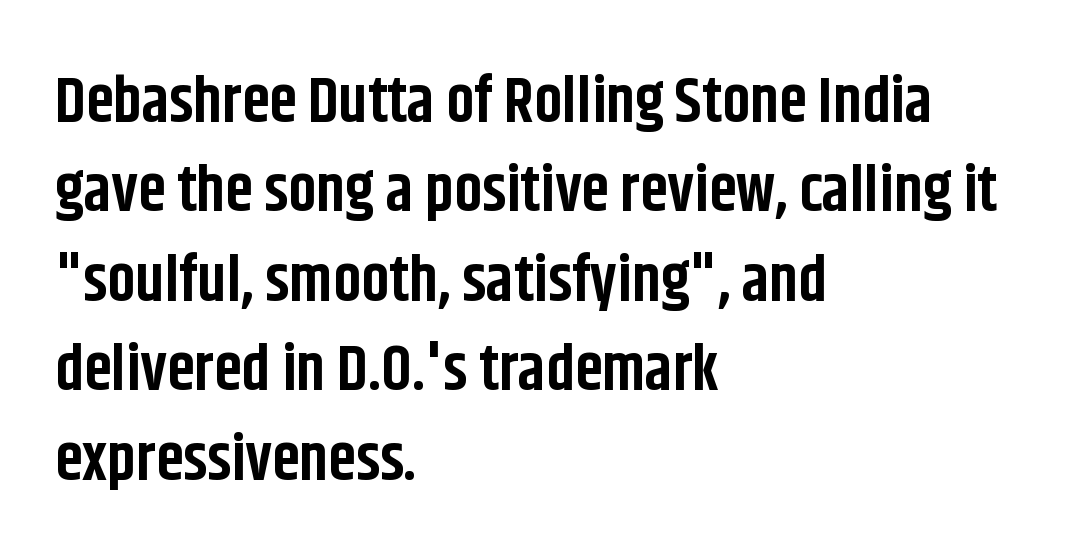
{"serif": "no", "italic": "no", "bold": "yes", "weight": "bold", "width": "condensed", "stroke_contrast": "low", "x_height": "large", "monospaced": "no", "underline": "no", "align": "left", "line_spacing": "normal", "line_spacing_ratio": 1.42, "letter_spacing": "normal", "letter_spacing_em": 0.0, "glyph_px": 63}
